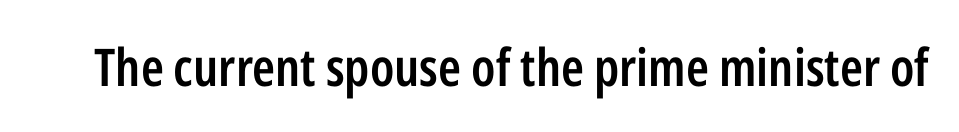
The image shows 52 px semibold, condensed sans-serif type, upright; set normal letter spacing, not underlined; low stroke contrast and a medium x-height.
